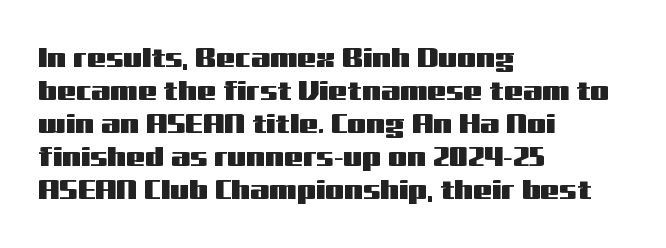
{"italic": "no", "underline": "no", "align": "left", "line_spacing_ratio": 1.22, "letter_spacing": "normal", "letter_spacing_em": 0.0, "glyph_px": 27}
